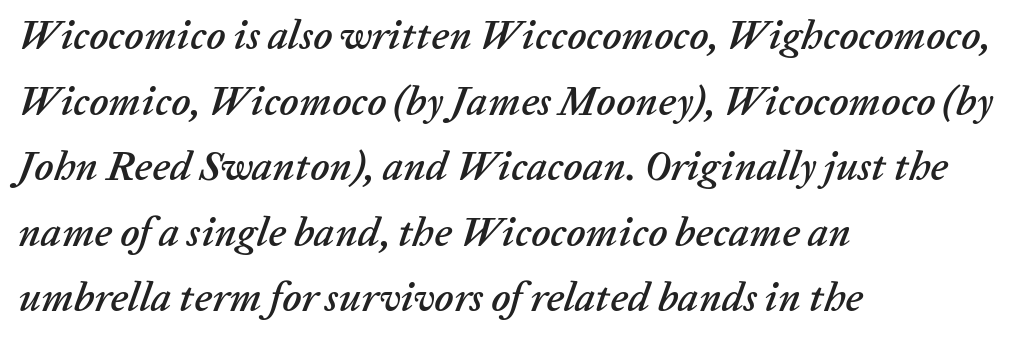
{"italic": "yes", "lean": "right", "slant_degrees": 20, "width": "normal", "stroke_contrast": "low", "x_height": "medium", "monospaced": "no", "underline": "no", "align": "left", "line_spacing": "normal", "line_spacing_ratio": 1.6, "letter_spacing": "normal", "letter_spacing_em": 0.0, "glyph_px": 41}
